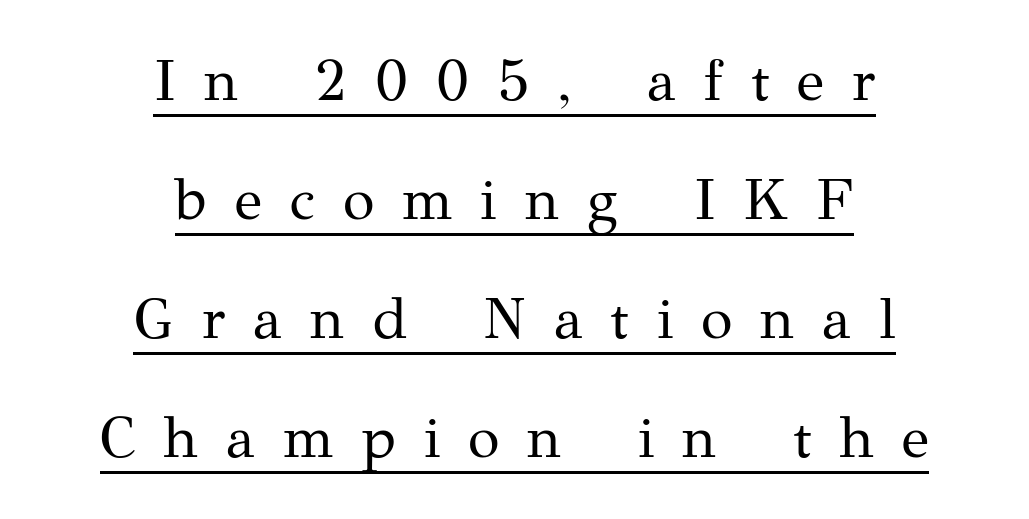
Q: Is the text bold? A: No.
Q: Is the text italic (slanted)? A: No, it is upright.
Q: Is the typeface a serif or a sans-serif typeface? A: Serif.
Q: Is the text underlined? A: Yes.
Q: How is the paragraph aligned? A: Centered.
Q: Is the spacing between letters normal or unusually wide? A: Unusually wide.
Q: Is the spacing between lines tight, normal or loose? A: Loose.
Q: Width (condensed, normal, or wide)? A: Normal.
Q: Stroke contrast? A: Medium.
Q: x-height? A: Medium.
Q: Monospaced? A: No.
